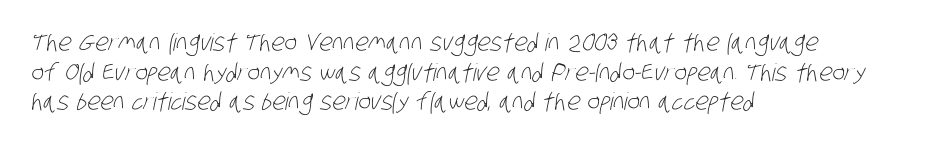
Q: Is the text bold? A: No.
Q: Is the text underlined? A: No.
Q: How is the paragraph aligned? A: Left-aligned.
Q: Is the spacing between letters normal or unusually wide? A: Normal.
